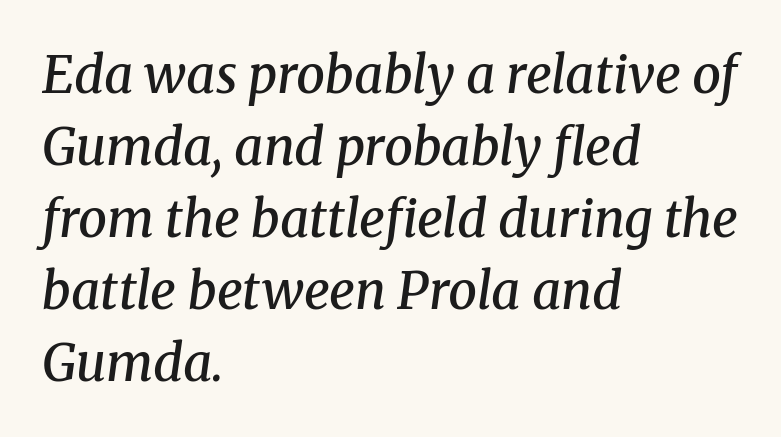
The image shows 51 px semibold serif type, italic (leaning right); set left-aligned, normal line spacing (1.41x), normal letter spacing, not underlined; medium stroke contrast and a medium x-height.
